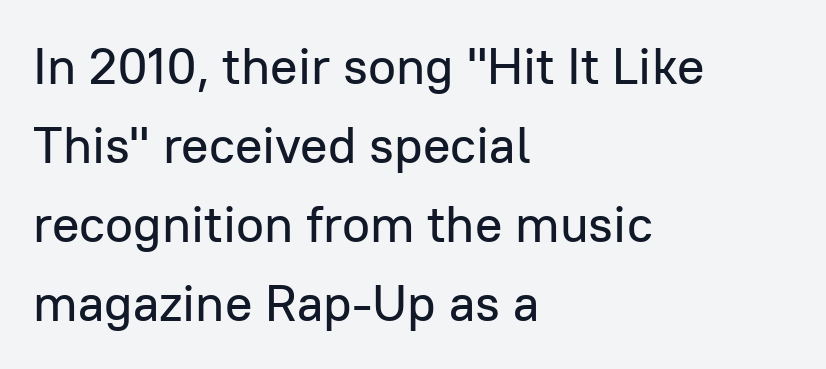
Q: Is the text italic (slanted)? A: No, it is upright.
Q: Is the typeface a serif or a sans-serif typeface? A: Sans-serif.
Q: Is the text underlined? A: No.
Q: How is the paragraph aligned? A: Left-aligned.
Q: Is the spacing between letters normal or unusually wide? A: Normal.
Q: Is the spacing between lines tight, normal or loose? A: Normal.
Q: Width (condensed, normal, or wide)? A: Normal.
Q: Stroke contrast? A: Low.
Q: x-height? A: Medium.
Q: Monospaced? A: No.
